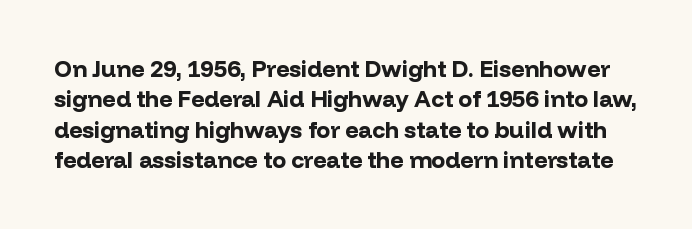
The image shows 23 px bold type, upright; set normal line spacing (1.32x), normal letter spacing, not underlined.
